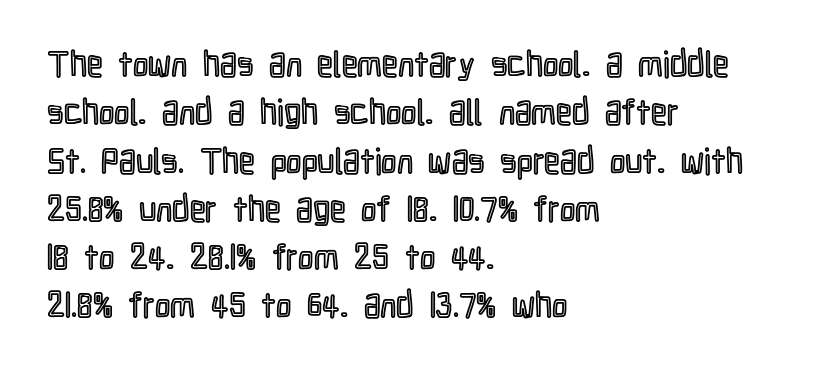
Q: Is the text italic (slanted)? A: No, it is upright.
Q: Is the text underlined? A: No.
Q: How is the paragraph aligned? A: Left-aligned.
Q: Is the spacing between letters normal or unusually wide? A: Normal.
Q: Is the spacing between lines tight, normal or loose? A: Normal.
Q: Width (condensed, normal, or wide)? A: Condensed.
Q: x-height? A: Medium.
Q: Monospaced? A: No.
